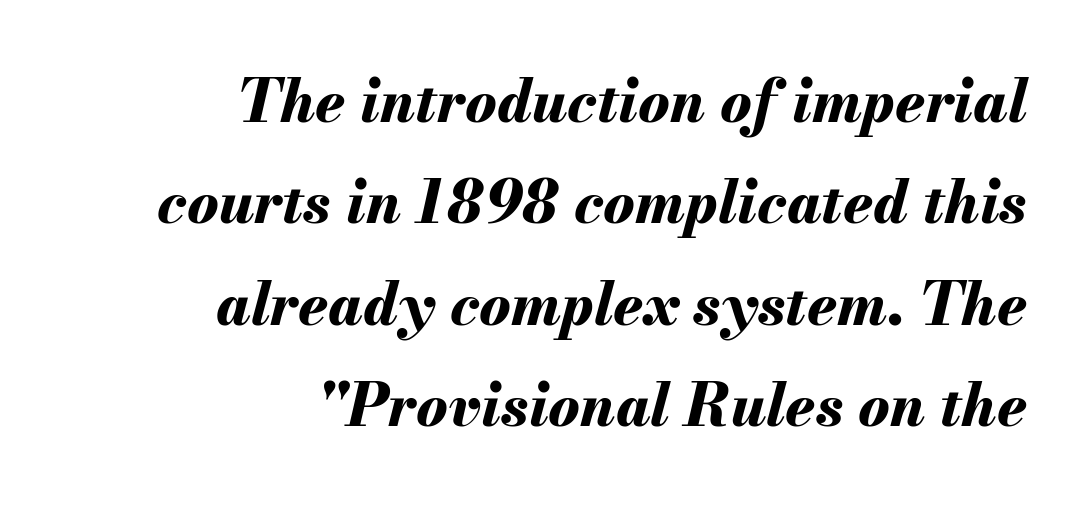
{"italic": "yes", "lean": "right", "slant_degrees": 13, "bold": "yes", "weight": "bold", "width": "normal", "stroke_contrast": "medium", "x_height": "small", "monospaced": "no", "underline": "no", "align": "right", "line_spacing_ratio": 1.72, "letter_spacing": "normal", "letter_spacing_em": 0.0, "glyph_px": 59}
